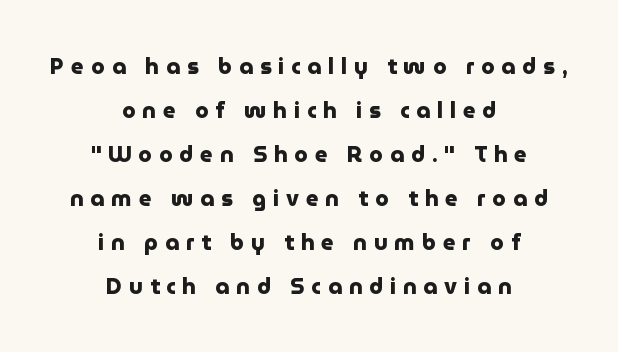
Inter-character spacing is expanded well beyond the font's built-in metrics. One-word summary of the alignment: center. Decoration check: the copy has no underline. Ordinary non-slanted type is in use.
